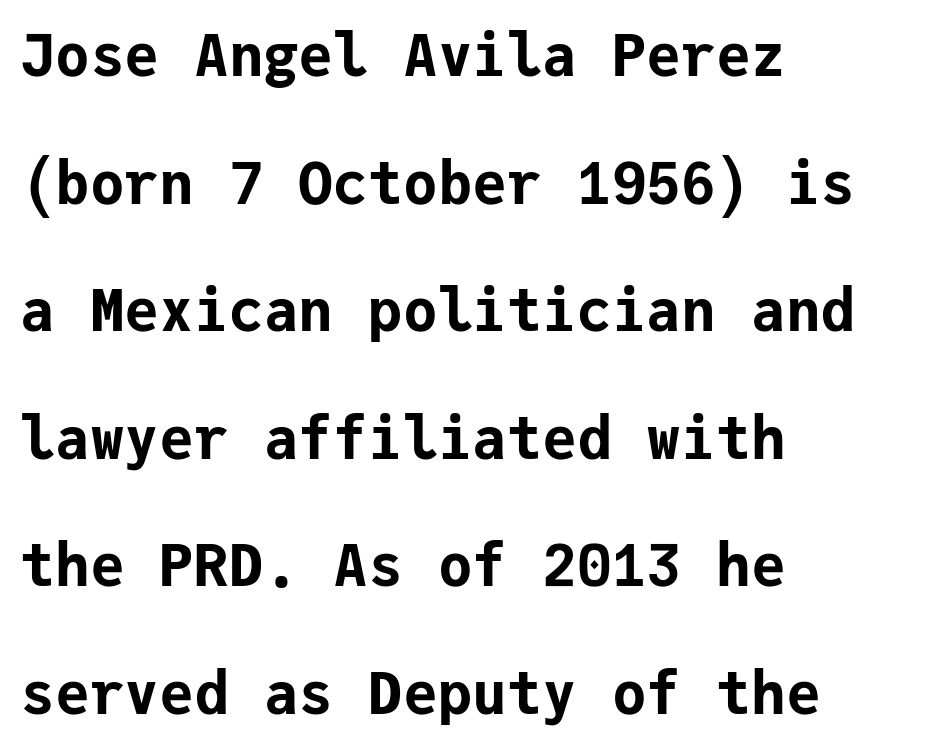
Q: Is the text bold? A: Yes.
Q: Is the text italic (slanted)? A: No, it is upright.
Q: Is the typeface a serif or a sans-serif typeface? A: Sans-serif.
Q: Is the text underlined? A: No.
Q: How is the paragraph aligned? A: Left-aligned.
Q: Is the spacing between letters normal or unusually wide? A: Normal.
Q: Is the spacing between lines tight, normal or loose? A: Loose.
Q: Width (condensed, normal, or wide)? A: Normal.
Q: Stroke contrast? A: Low.
Q: x-height? A: Medium.
Q: Monospaced? A: Yes.
